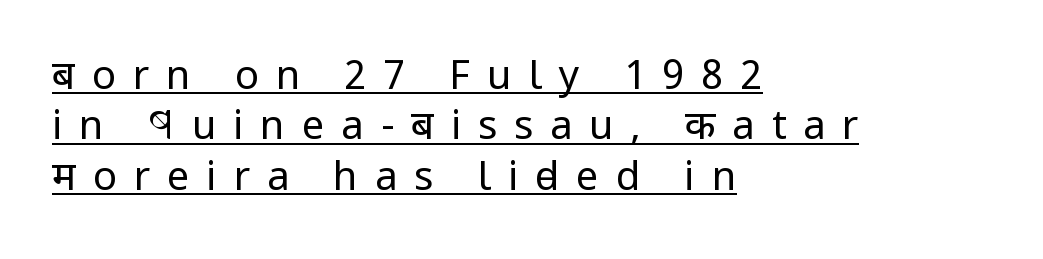
The image shows 40 px regular-weight, condensed sans-serif type, upright; set left-aligned, normal line spacing (1.26x), unusually wide letter spacing (+0.42 em), underlined; low stroke contrast and a large x-height.
